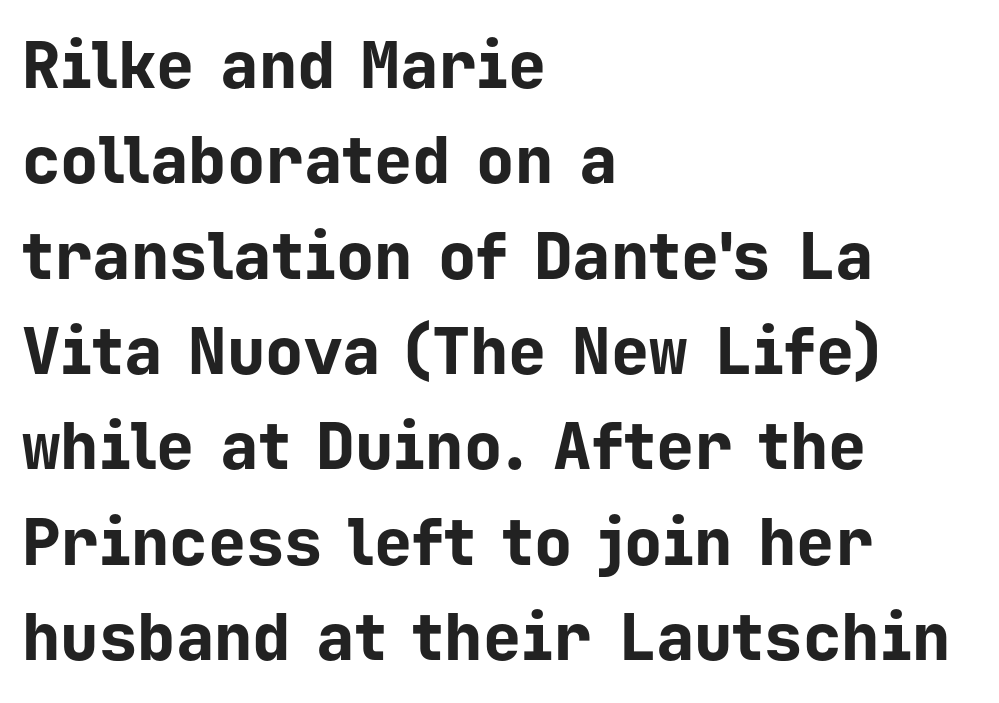
{"serif": "no", "italic": "no", "bold": "yes", "weight": "bold", "width": "normal", "stroke_contrast": "low", "x_height": "medium", "monospaced": "yes", "underline": "no", "align": "left", "line_spacing": "normal", "line_spacing_ratio": 1.49, "letter_spacing": "normal", "letter_spacing_em": 0.0, "glyph_px": 64}
